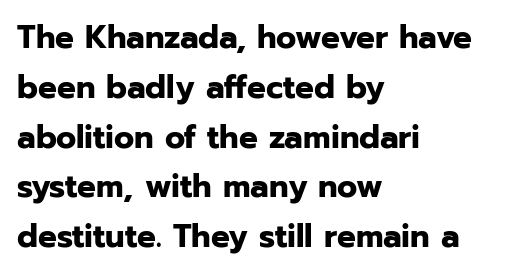
Q: Is the text bold? A: Yes.
Q: Is the text italic (slanted)? A: No, it is upright.
Q: Is the typeface a serif or a sans-serif typeface? A: Sans-serif.
Q: Is the text underlined? A: No.
Q: How is the paragraph aligned? A: Left-aligned.
Q: Is the spacing between letters normal or unusually wide? A: Normal.
Q: Is the spacing between lines tight, normal or loose? A: Normal.
Q: Width (condensed, normal, or wide)? A: Normal.
Q: Stroke contrast? A: Low.
Q: x-height? A: Medium.
Q: Monospaced? A: No.
